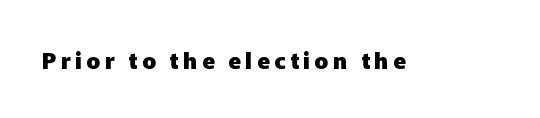
Q: Is the text bold? A: Yes.
Q: Is the text italic (slanted)? A: No, it is upright.
Q: Is the text underlined? A: No.
